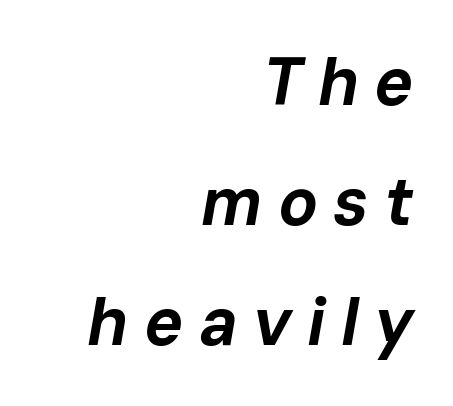
Q: Is the text bold? A: Yes.
Q: Is the text italic (slanted)? A: Yes, it leans right by about 10 degrees.
Q: Is the text underlined? A: No.
Q: How is the paragraph aligned? A: Right-aligned.
Q: Is the spacing between letters normal or unusually wide? A: Unusually wide.
Q: Width (condensed, normal, or wide)? A: Normal.
Q: Stroke contrast? A: Low.
Q: x-height? A: Medium.
Q: Monospaced? A: No.
